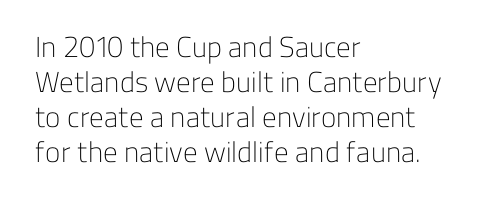
Only glyphs here, with clear space below each row. The typesetter chose a ragged-right arrangement here. This sample has the flowing, uneven cadence of proportional lettering. This sample uses plain, unmodified letter spacing.
